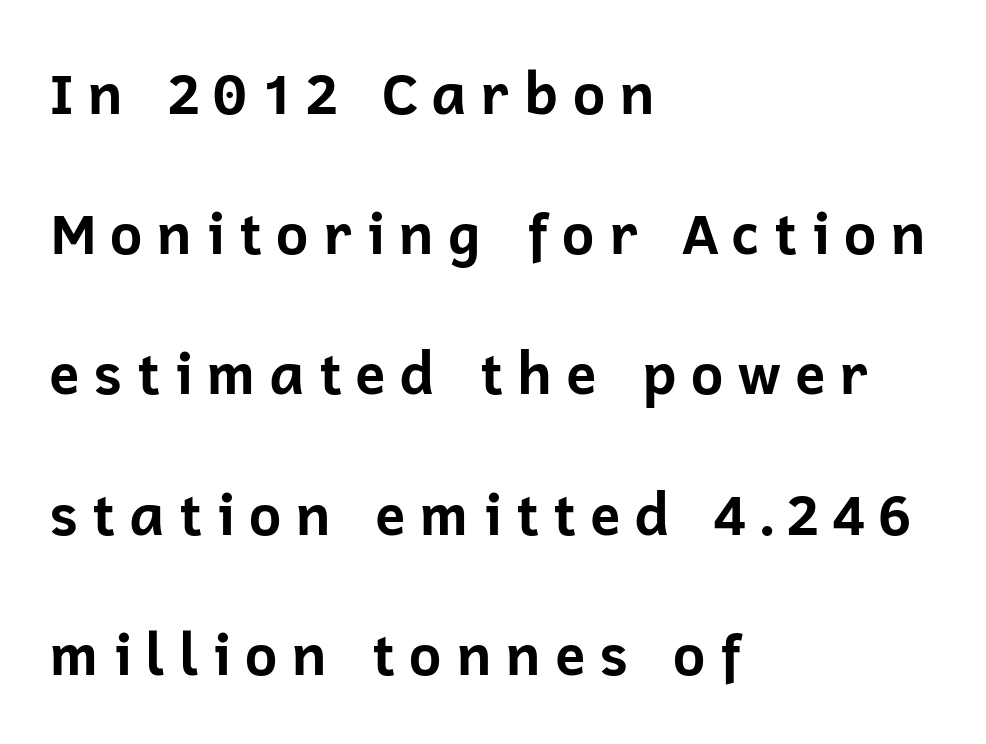
{"serif": "no", "italic": "no", "bold": "yes", "weight": "bold", "width": "normal", "stroke_contrast": "low", "x_height": "medium", "monospaced": "no", "underline": "no", "align": "left", "line_spacing": "loose", "line_spacing_ratio": 2.46, "letter_spacing": "wide", "letter_spacing_em": 0.22, "glyph_px": 57}
